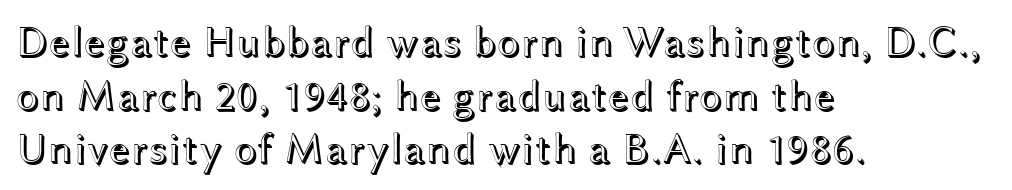
The image shows 43 px wide type, upright; set left-aligned, normal line spacing (1.25x), normal letter spacing, not underlined; a medium x-height.
